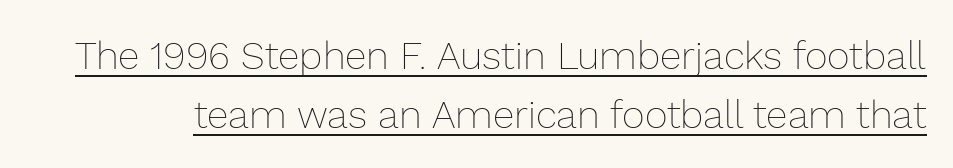
The strokes are not fattened; the text isn't bold. The type sits square on the baseline with zero lean. Note the varied advance widths — an 'i' is clearly narrower than an 'm'. This sample keeps an unexceptional amount of space between lines. Each word holds together tightly as a unit, with standard inter-letter gaps. Decoration check: the copy is underlined.
